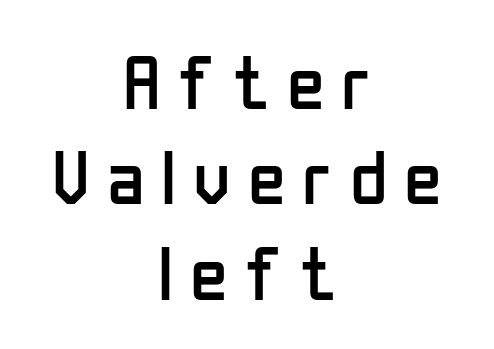
{"serif": "no", "italic": "no", "bold": "no", "weight": "regular", "width": "condensed", "stroke_contrast": "low", "x_height": "medium", "monospaced": "no", "underline": "no", "align": "center", "line_spacing_ratio": 1.24, "letter_spacing": "wide", "letter_spacing_em": 0.22, "glyph_px": 77}
